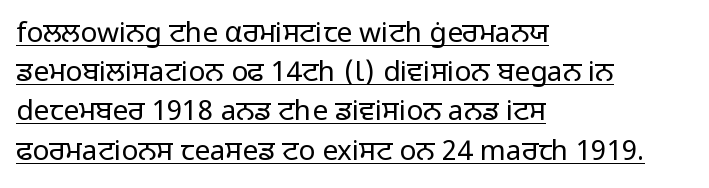
The image shows 28 px regular-weight sans-serif type, upright; set left-aligned, normal line spacing (1.4x), normal letter spacing, underlined; low stroke contrast and a medium x-height.
